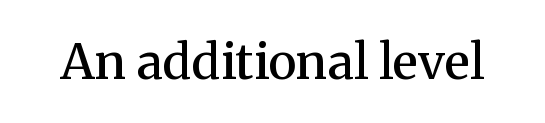
The image shows 49 px semibold serif type, upright; set normal letter spacing, not underlined; medium stroke contrast and a medium x-height.
